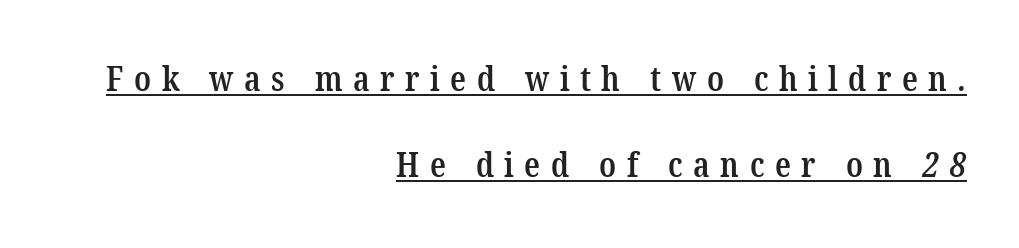
{"serif": "yes", "bold": "semi", "weight": "semibold", "width": "condensed", "stroke_contrast": "low", "x_height": "medium", "monospaced": "no", "underline": "yes", "align": "right", "line_spacing": "loose", "line_spacing_ratio": 2.45, "letter_spacing": "wide", "letter_spacing_em": 0.3, "glyph_px": 35}
